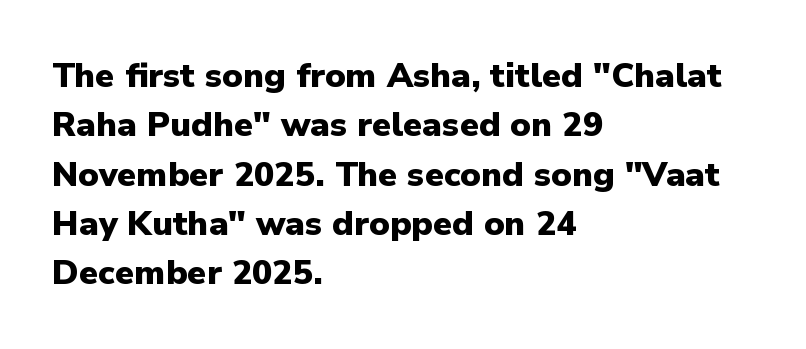
These lines carry a lot of weight — the face is fully bold. The glyphs in this specimen are sans serif. These lines are set flush left with a ragged right edge. Posture: straight, roman, zero tilt. Lines of text with bare space underneath. Short note: letters normally spaced.
